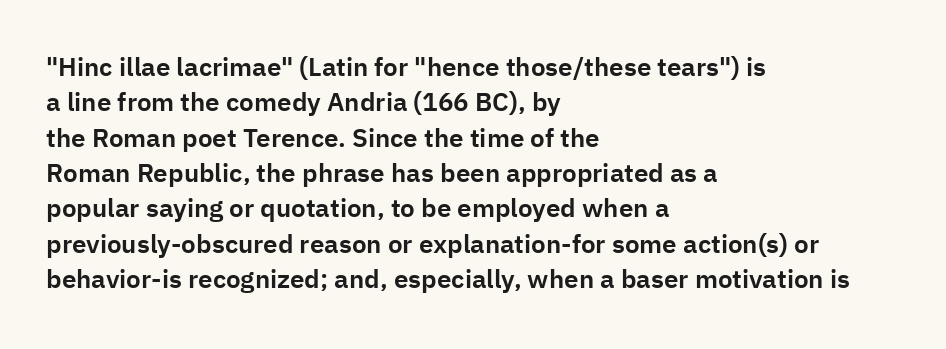
{"italic": "no", "underline": "no", "align": "left", "line_spacing": "normal", "line_spacing_ratio": 1.36, "letter_spacing": "normal", "letter_spacing_em": 0.0, "glyph_px": 26}
